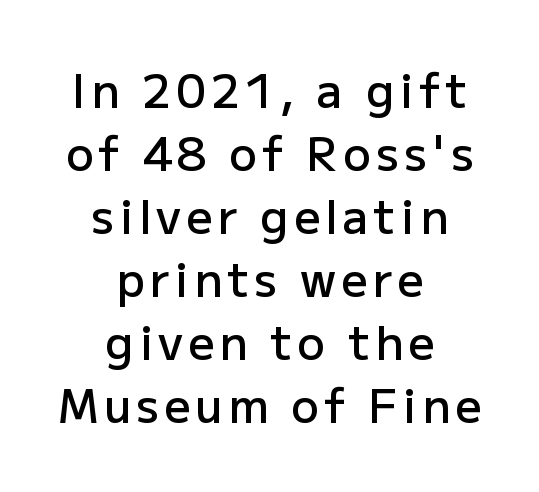
Q: Is the text bold? A: Semi-bold.
Q: Is the text italic (slanted)? A: No, it is upright.
Q: Is the typeface a serif or a sans-serif typeface? A: Sans-serif.
Q: Is the text underlined? A: No.
Q: How is the paragraph aligned? A: Centered.
Q: Is the spacing between lines tight, normal or loose? A: Normal.
Q: Width (condensed, normal, or wide)? A: Normal.
Q: Stroke contrast? A: Low.
Q: x-height? A: Medium.
Q: Monospaced? A: No.
